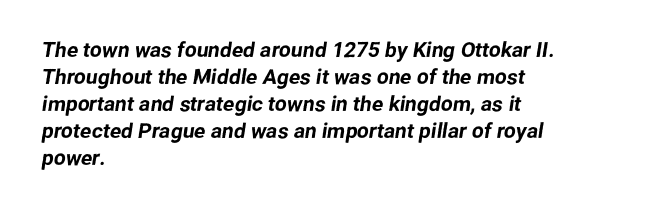
Between one letter and the next there's only the usual sliver of space. Nobody drew a line under any word here. One glance says typical: line gaps are just what's usual. This rendering uses left alignment, leaving the right contour irregular.
